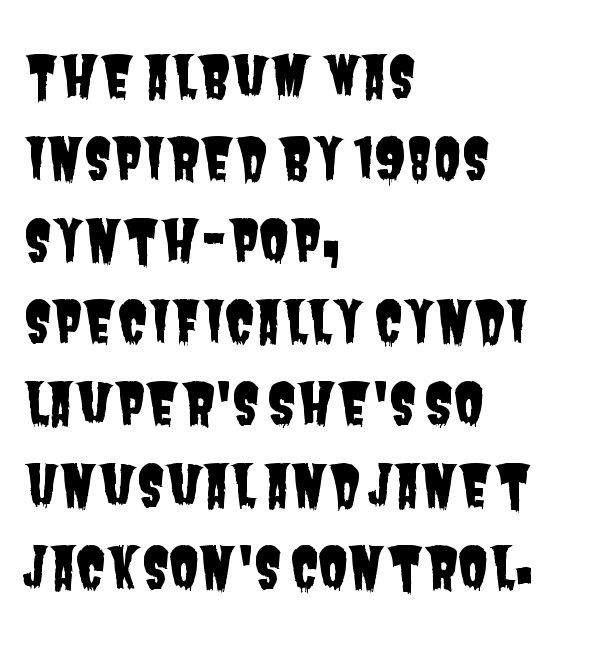
Horizontal alignment here is leftward, the default for most running prose. The face used here is proportionally spaced, like ordinary book or web type. You could call the tracking neutral — neither tight nor loose. Lines of text with bare space underneath. How would I describe the line gaps? Plain and ordinary. Type style note: lacks serifs.
